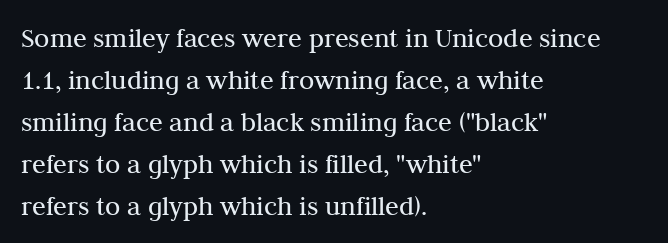
Is this a heavy cut? Hardly; it is regular or lighter. Descenders are the only things crossing below the line. Caption: multi-line text, flush left, ragged right. Each letter keeps its own natural width here, so spacing adapts to shape. Classification — serif.
